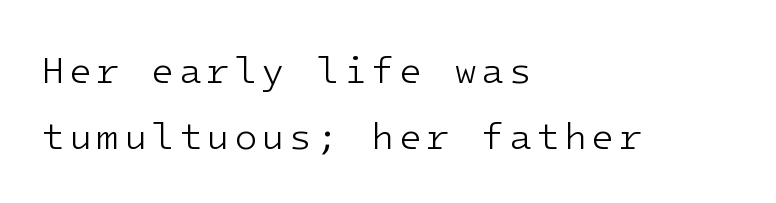
Posture: upright roman. The face used here is monospaced, like something from a code editor. The setting favours the left margin, as ordinary paragraphs usually do. Note: no serifs on the glyphs. Check under the words: just untouched page.
